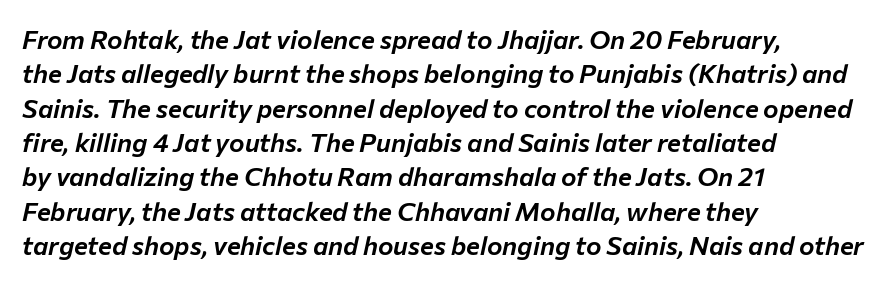
Q: Is the text italic (slanted)? A: Yes, it leans right by about 12 degrees.
Q: Is the text underlined? A: No.
Q: How is the paragraph aligned? A: Left-aligned.
Q: Is the spacing between letters normal or unusually wide? A: Normal.
Q: Is the spacing between lines tight, normal or loose? A: Normal.
